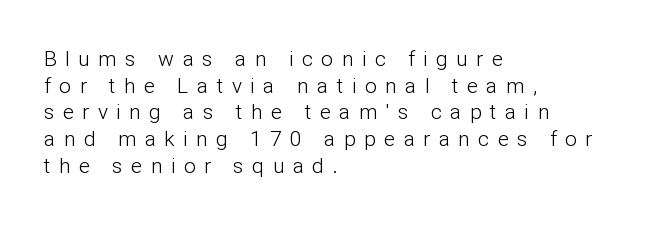
The image shows 21 px text type, upright; set left-aligned, normal line spacing (1.27x), unusually wide letter spacing (+0.4 em), not underlined.
